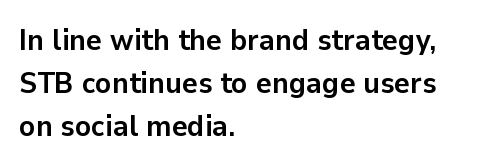
Q: Is the text bold? A: Yes.
Q: Is the text italic (slanted)? A: No, it is upright.
Q: Is the typeface a serif or a sans-serif typeface? A: Sans-serif.
Q: Is the text underlined? A: No.
Q: How is the paragraph aligned? A: Left-aligned.
Q: Is the spacing between letters normal or unusually wide? A: Normal.
Q: Is the spacing between lines tight, normal or loose? A: Normal.
Q: Width (condensed, normal, or wide)? A: Normal.
Q: Stroke contrast? A: Low.
Q: x-height? A: Medium.
Q: Monospaced? A: No.
